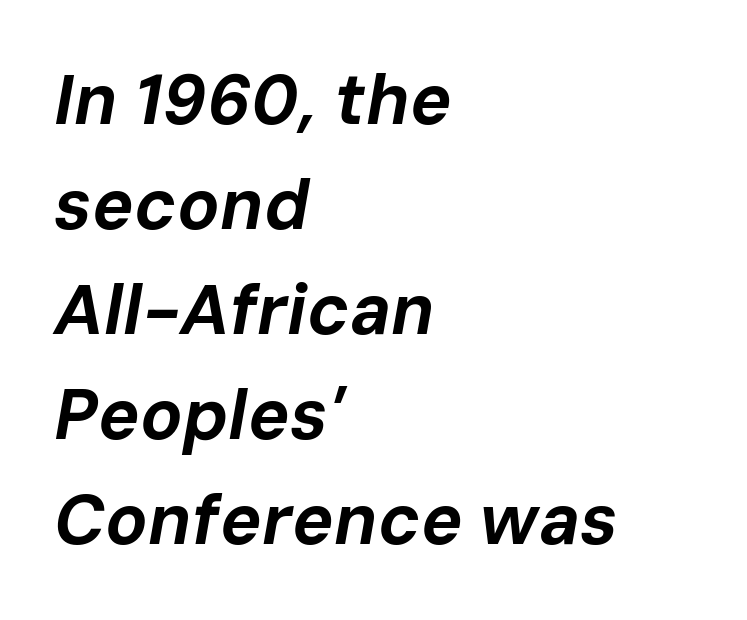
{"italic": "yes", "lean": "right", "slant_degrees": 10, "bold": "yes", "weight": "bold", "width": "normal", "stroke_contrast": "low", "x_height": "medium", "monospaced": "no", "underline": "no", "align": "left", "line_spacing": "normal", "line_spacing_ratio": 1.5, "letter_spacing": "normal", "letter_spacing_em": 0.0, "glyph_px": 70}
